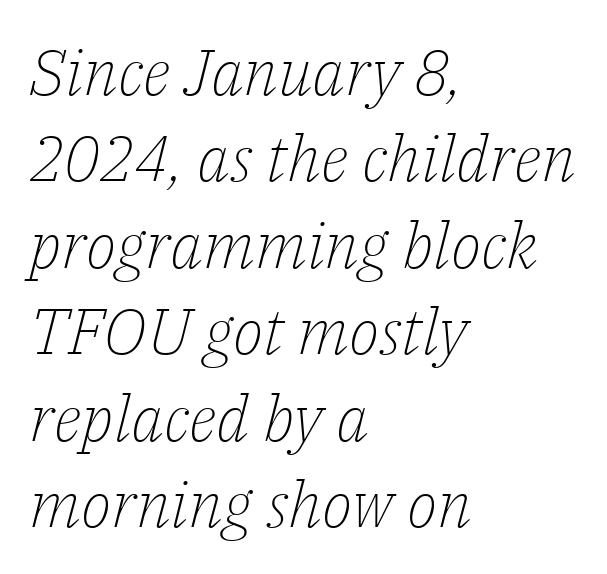
Q: Is the text bold? A: No.
Q: Is the text italic (slanted)? A: Yes, it leans right by about 14 degrees.
Q: Is the typeface a serif or a sans-serif typeface? A: Serif.
Q: Is the text underlined? A: No.
Q: How is the paragraph aligned? A: Left-aligned.
Q: Is the spacing between letters normal or unusually wide? A: Normal.
Q: Is the spacing between lines tight, normal or loose? A: Normal.
Q: Width (condensed, normal, or wide)? A: Normal.
Q: Stroke contrast? A: Low.
Q: x-height? A: Medium.
Q: Monospaced? A: No.
